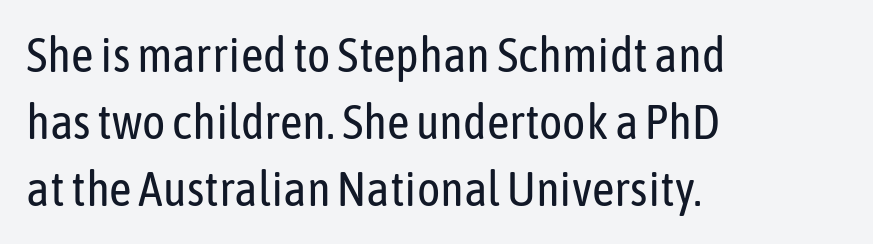
To sum up the face: it is a sans, with no serifs. Reading down the column, the eye jumps a familiar distance to each next line. The face used here is proportionally spaced, like ordinary book or web type. The typesetting does not lean heavy: it is not bold.
